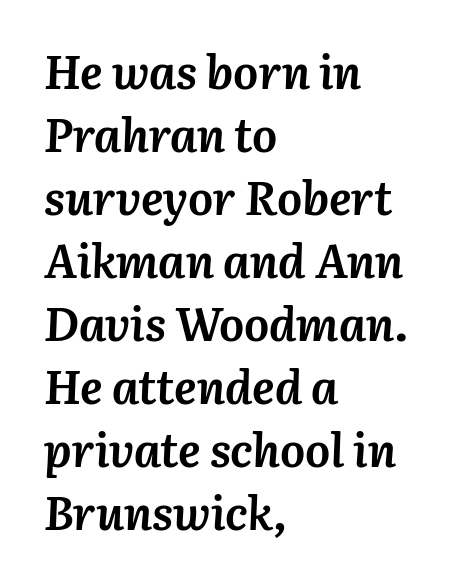
Q: Is the text bold? A: Yes.
Q: Is the text italic (slanted)? A: Yes, it leans right by about 3 degrees.
Q: Is the text underlined? A: No.
Q: How is the paragraph aligned? A: Left-aligned.
Q: Is the spacing between letters normal or unusually wide? A: Normal.
Q: Is the spacing between lines tight, normal or loose? A: Normal.
Q: Width (condensed, normal, or wide)? A: Normal.
Q: Stroke contrast? A: Medium.
Q: x-height? A: Medium.
Q: Monospaced? A: No.
